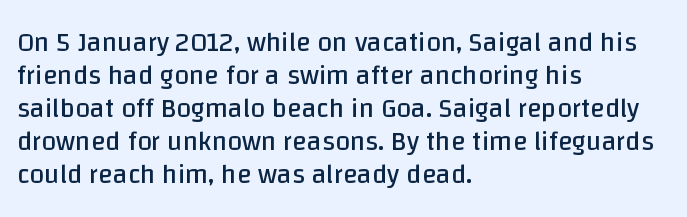
{"italic": "no", "bold": "no", "underline": "no", "align": "left", "line_spacing_ratio": 1.22, "letter_spacing": "normal", "letter_spacing_em": 0.0, "glyph_px": 27}
